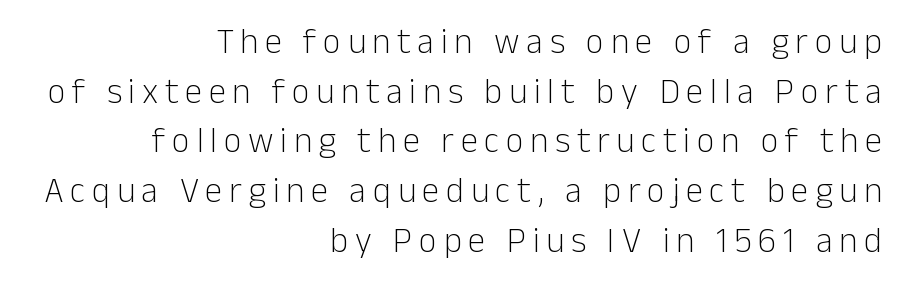
The image shows 35 px light sans-serif type, upright; set right-aligned, normal line spacing (1.42x), not underlined; low stroke contrast and a medium x-height.
